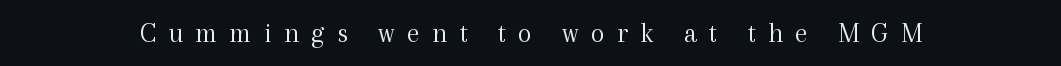
Q: Is the text bold? A: No.
Q: Is the text italic (slanted)? A: No, it is upright.
Q: Is the typeface a serif or a sans-serif typeface? A: Serif.
Q: Is the text underlined? A: No.
Q: Is the spacing between letters normal or unusually wide? A: Unusually wide.
Q: Width (condensed, normal, or wide)? A: Normal.
Q: x-height? A: Medium.
Q: Monospaced? A: No.
